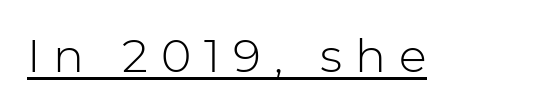
Posture: upright roman. Caption: expanded tracking, letters set apart. Varying glyph widths throughout — classic text-font behaviour. Nothing sits at the stroke ends, so this counts as sans-serif. The string is rendered with underlining switched on. These glyphs show unthickened strokes, regular width or finer.
